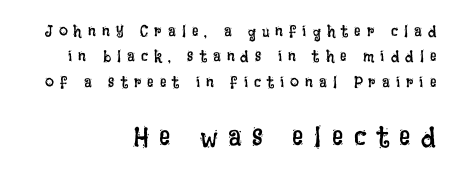
Q: Is the text bold? A: No.
Q: Is the text italic (slanted)? A: No, it is upright.
Q: Is the text underlined? A: No.
Q: How is the paragraph aligned? A: Right-aligned.
Q: Is the spacing between letters normal or unusually wide? A: Unusually wide.
Q: Is the spacing between lines tight, normal or loose? A: Normal.
Q: Which block of text is set in a larger size, the first (top) or the second (bottom)? A: The second (bottom) one.
Q: Width (condensed, normal, or wide)? A: Condensed.
Q: Stroke contrast? A: Low.
Q: x-height? A: Large.
Q: Monospaced? A: No.
